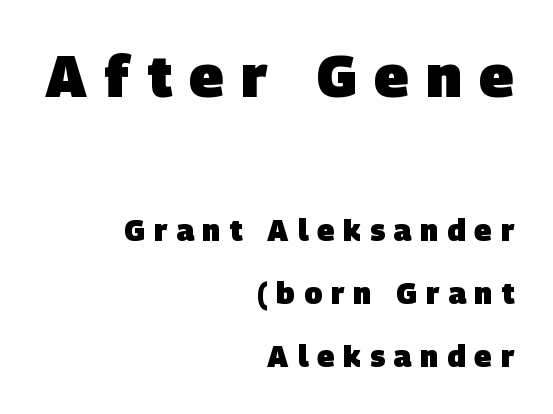
The image shows 59 px heavy sans-serif type; set right-aligned, loose line spacing (2.11x), unusually wide letter spacing (+0.29 em), not underlined; the first (top) block is 1.97x larger; low stroke contrast and a large x-height.
